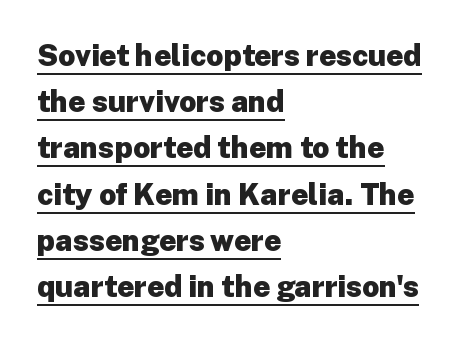
Posture: upright roman. The font family rendered here belongs to the sans-serif group. Looks like someone drew a line under every word here. Regarding leading, the lines here are spaced in the standard way.
